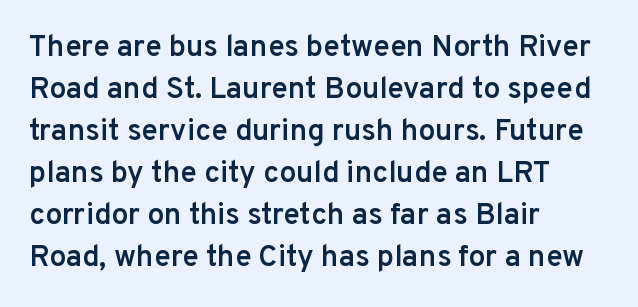
The image shows 30 px semibold sans-serif type, upright; set left-aligned, normal line spacing (1.4x), normal letter spacing, not underlined; low stroke contrast and a medium x-height.
